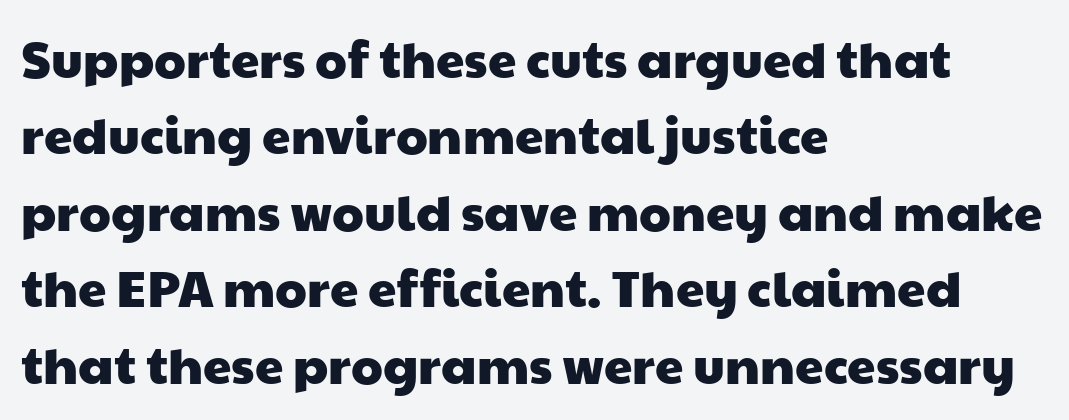
The image shows 51 px wide sans-serif type; set left-aligned, normal line spacing (1.5x), normal letter spacing, not underlined; low stroke contrast and a medium x-height.
